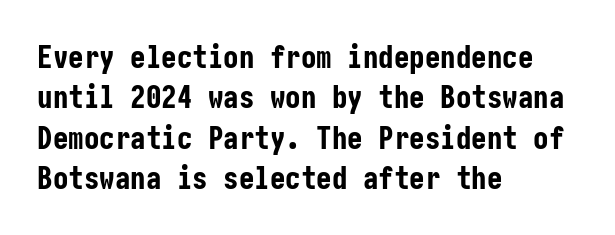
Tracking here is standard; glyphs follow each other at the usual distance. Short and long lines alike share a common starting point at left. The glyphs have the mass of a bold cut. Quick note: interline space is typical.
